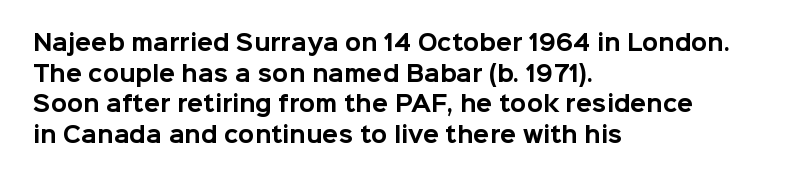
{"italic": "no", "bold": "yes", "underline": "no", "align": "left", "line_spacing": "normal", "line_spacing_ratio": 1.46, "letter_spacing": "normal", "letter_spacing_em": 0.0, "glyph_px": 21}
